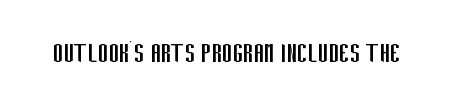
The image shows 31 px regular-weight, condensed sans-serif type, upright; set normal letter spacing, not underlined; low stroke contrast and a large x-height.
